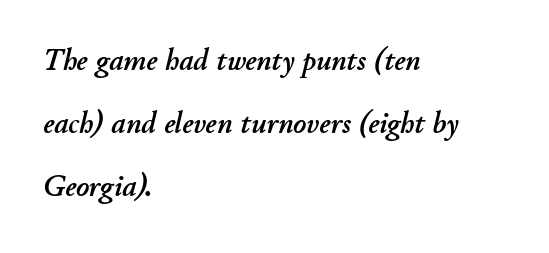
Q: Is the text italic (slanted)? A: Yes, it leans right by about 11 degrees.
Q: Is the text underlined? A: No.
Q: How is the paragraph aligned? A: Left-aligned.
Q: Is the spacing between letters normal or unusually wide? A: Normal.
Q: Is the spacing between lines tight, normal or loose? A: Loose.
Q: Width (condensed, normal, or wide)? A: Normal.
Q: Stroke contrast? A: Low.
Q: x-height? A: Small.
Q: Monospaced? A: No.
